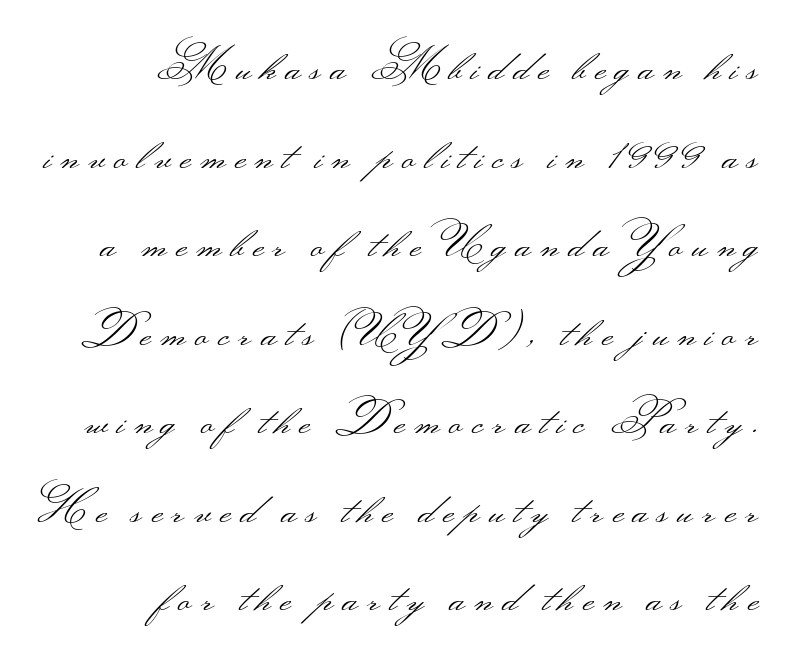
{"serif": "no", "bold": "no", "weight": "light", "width": "wide", "stroke_contrast": "medium", "monospaced": "no", "underline": "no", "align": "right", "line_spacing": "loose", "line_spacing_ratio": 2.06, "letter_spacing": "wide", "letter_spacing_em": 0.22, "glyph_px": 43}
